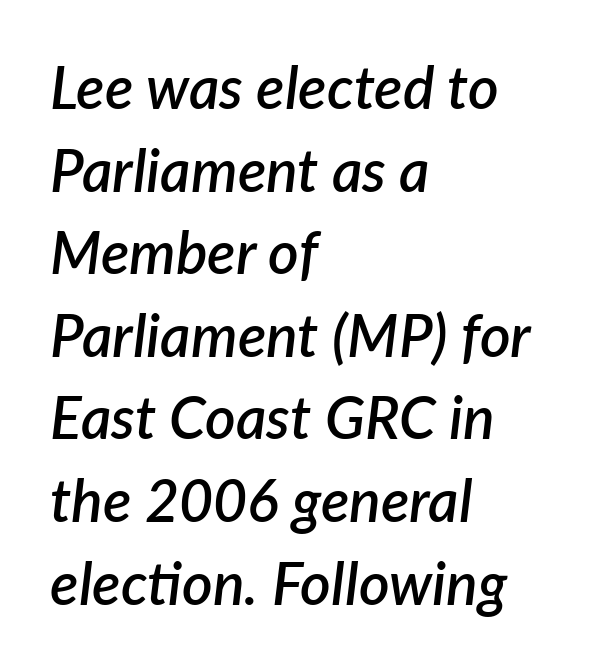
{"italic": "yes", "lean": "right", "slant_degrees": 7, "bold": "semi", "weight": "semibold", "width": "normal", "stroke_contrast": "low", "x_height": "medium", "monospaced": "no", "underline": "no", "align": "left", "line_spacing": "normal", "line_spacing_ratio": 1.4, "letter_spacing": "normal", "letter_spacing_em": 0.0, "glyph_px": 59}
